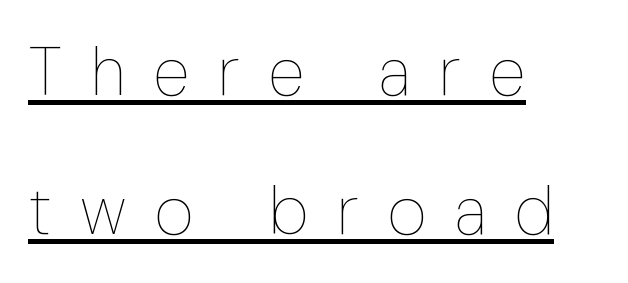
Q: Is the text bold? A: No.
Q: Is the text italic (slanted)? A: No, it is upright.
Q: Is the text underlined? A: Yes.
Q: How is the paragraph aligned? A: Left-aligned.
Q: Is the spacing between letters normal or unusually wide? A: Unusually wide.
Q: Is the spacing between lines tight, normal or loose? A: Loose.
Q: Width (condensed, normal, or wide)? A: Condensed.
Q: Stroke contrast? A: Low.
Q: x-height? A: Medium.
Q: Monospaced? A: No.
